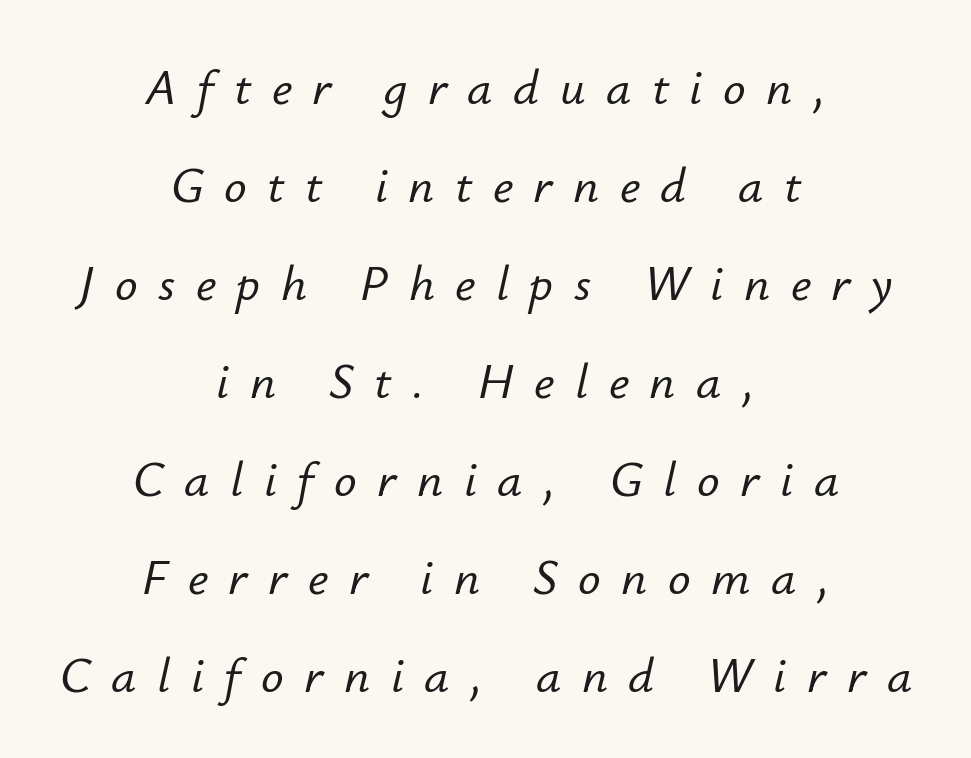
The words here are not underlined. The glyphs look as if they've been sheared to an angle. Here the designer chose a conventional face with non-uniform glyph widths. Short and long lines alike share a common midpoint. Loosely led — the rows are spread out.
